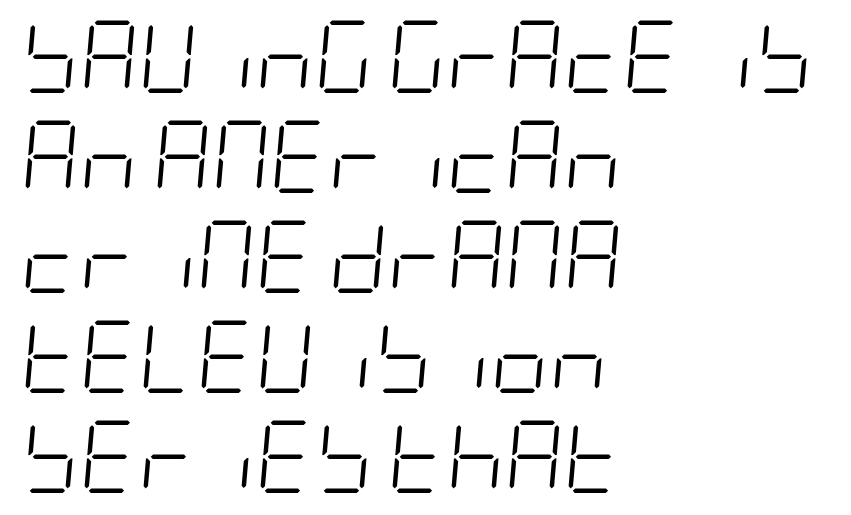
The image shows 72 px light, condensed type, italic (leaning right); set left-aligned, normal line spacing (1.39x), normal letter spacing, not underlined; low stroke contrast and a large x-height.
